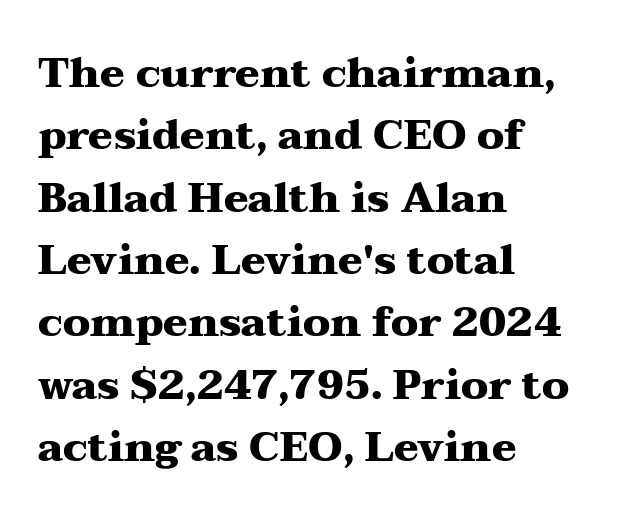
The image shows 41 px heavy, wide serif type, upright; set left-aligned, normal line spacing (1.52x), normal letter spacing, not underlined; medium stroke contrast and a medium x-height.
